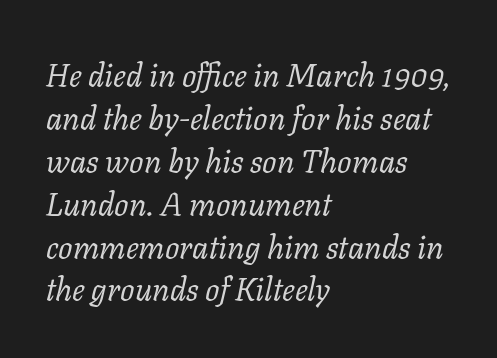
{"serif": "yes", "italic": "yes", "lean": "right", "slant_degrees": 11, "bold": "no", "weight": "regular", "width": "normal", "stroke_contrast": "low", "x_height": "medium", "monospaced": "no", "underline": "no", "align": "left", "line_spacing": "normal", "line_spacing_ratio": 1.34, "letter_spacing": "normal", "letter_spacing_em": 0.0, "glyph_px": 32}
